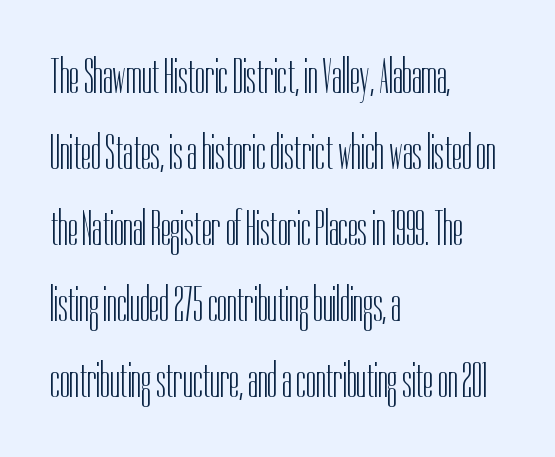
{"serif": "no", "italic": "no", "bold": "no", "weight": "light", "width": "condensed", "stroke_contrast": "low", "x_height": "medium", "monospaced": "no", "underline": "no", "align": "left", "line_spacing": "normal", "line_spacing_ratio": 1.52, "letter_spacing": "normal", "letter_spacing_em": 0.0, "glyph_px": 50}
